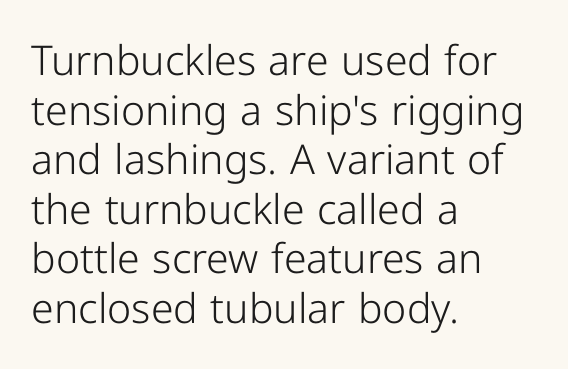
Q: Is the text bold? A: No.
Q: Is the text italic (slanted)? A: No, it is upright.
Q: Is the typeface a serif or a sans-serif typeface? A: Sans-serif.
Q: Is the text underlined? A: No.
Q: How is the paragraph aligned? A: Left-aligned.
Q: Is the spacing between letters normal or unusually wide? A: Normal.
Q: Width (condensed, normal, or wide)? A: Normal.
Q: Stroke contrast? A: Low.
Q: x-height? A: Medium.
Q: Monospaced? A: No.
